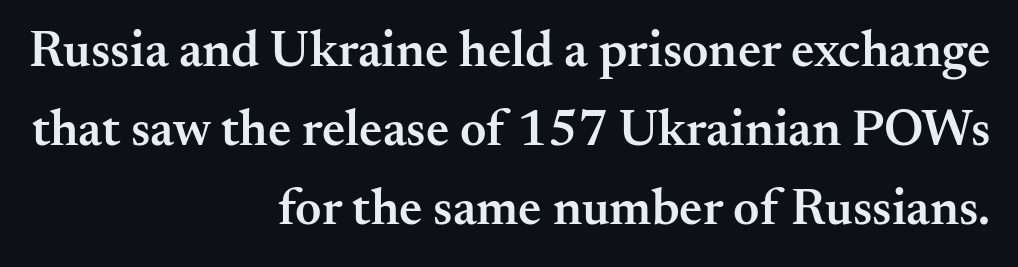
Just letters on the line, the space beneath them empty. Are there feet on the stems? There are — it's a serif. Tracking here is standard; glyphs follow each other at the usual distance. The compositor pushed each line to the right boundary. Varying glyph widths throughout — classic text-font behaviour. Each new line begins a customary step beneath the previous one.
